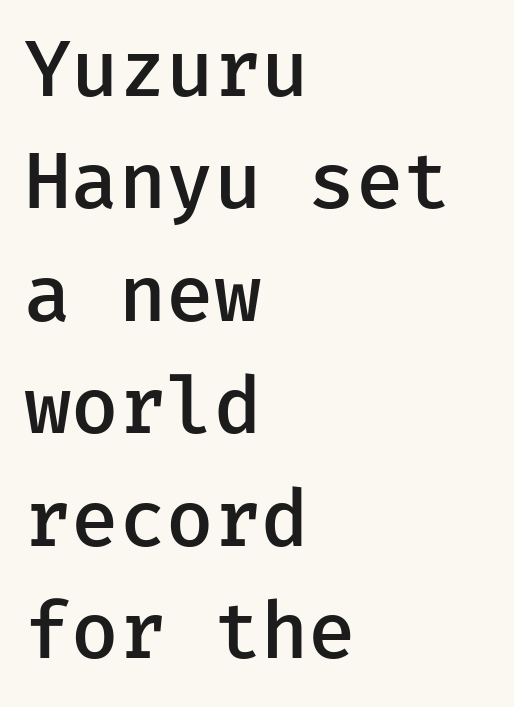
The image shows 77 px semibold sans-serif type, upright; set left-aligned, normal line spacing (1.46x), normal letter spacing, not underlined; low stroke contrast and a medium x-height.
